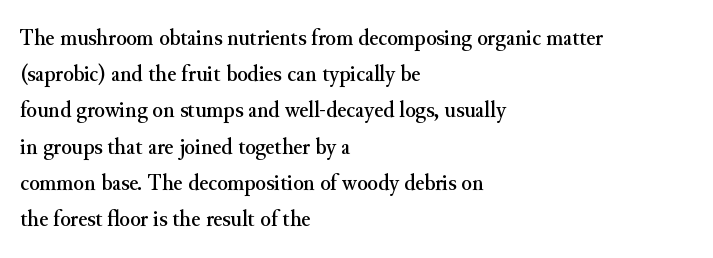
{"italic": "no", "underline": "no", "align": "left", "line_spacing": "normal", "line_spacing_ratio": 1.51, "letter_spacing": "normal", "letter_spacing_em": 0.0, "glyph_px": 24}
